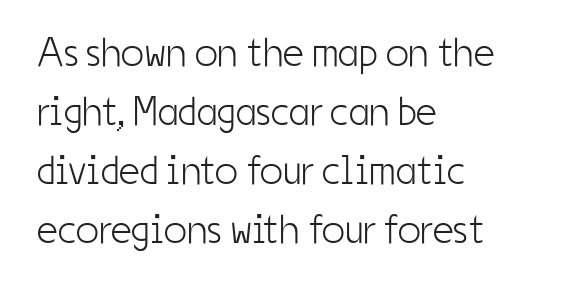
The image shows 41 px light, condensed sans-serif type, upright; set left-aligned, normal line spacing (1.44x), normal letter spacing, not underlined; low stroke contrast and a medium x-height.
